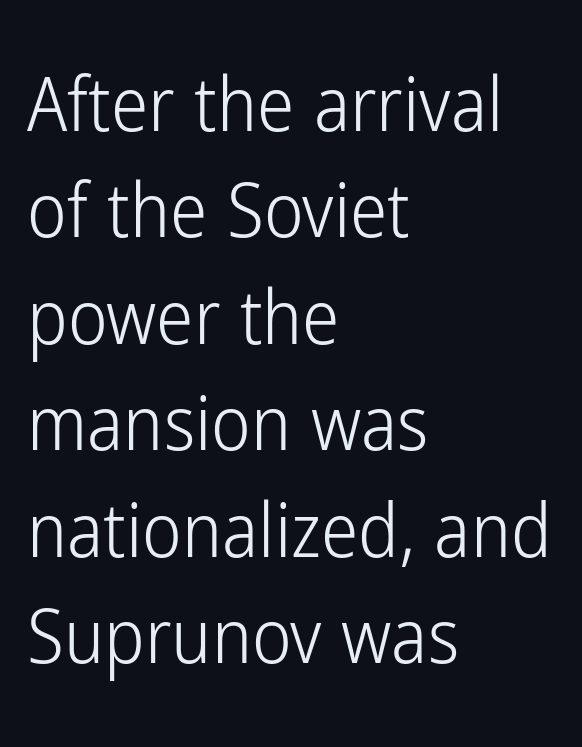
The image shows 75 px light, condensed sans-serif type, upright; set left-aligned, normal line spacing (1.42x), normal letter spacing, not underlined; low stroke contrast and a medium x-height.
